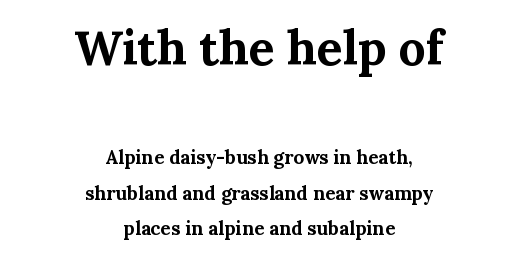
{"serif": "yes", "italic": "no", "bold": "yes", "weight": "bold", "width": "normal", "stroke_contrast": "medium", "x_height": "medium", "monospaced": "no", "underline": "no", "align": "center", "line_spacing_ratio": 1.87, "letter_spacing": "normal", "letter_spacing_em": 0.0, "larger_block": "first", "size_ratio": 2.53, "glyph_px": 48}
